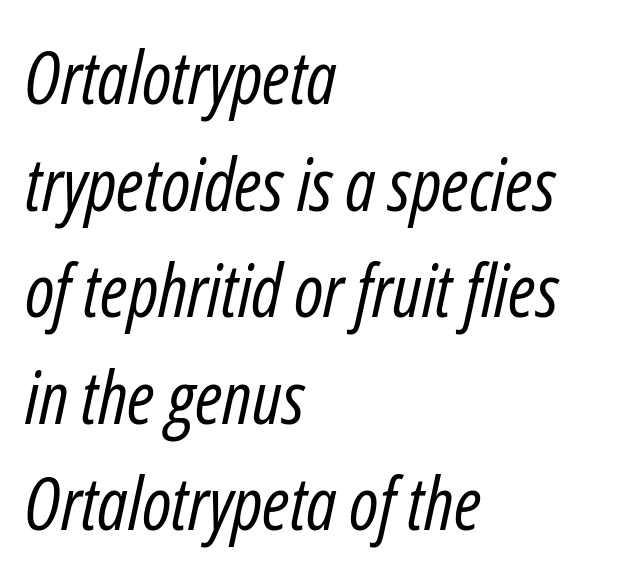
{"italic": "yes", "lean": "right", "slant_degrees": 12, "bold": "no", "weight": "regular", "width": "condensed", "stroke_contrast": "low", "x_height": "medium", "monospaced": "no", "underline": "no", "align": "left", "line_spacing": "normal", "line_spacing_ratio": 1.46, "letter_spacing": "normal", "letter_spacing_em": 0.0, "glyph_px": 73}
